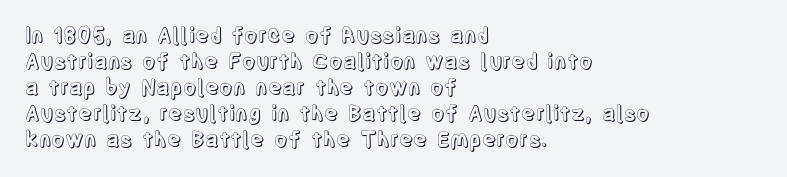
The image shows 21 px text type, upright; set left-aligned, line spacing 1.24x, normal letter spacing, not underlined.
